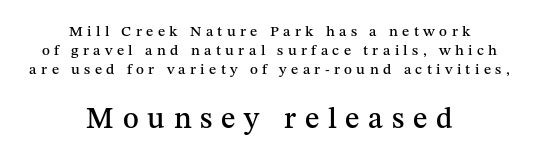
Q: Is the text italic (slanted)? A: No, it is upright.
Q: Is the typeface a serif or a sans-serif typeface? A: Serif.
Q: Is the text underlined? A: No.
Q: How is the paragraph aligned? A: Centered.
Q: Is the spacing between letters normal or unusually wide? A: Unusually wide.
Q: Is the spacing between lines tight, normal or loose? A: Normal.
Q: Which block of text is set in a larger size, the first (top) or the second (bottom)? A: The second (bottom) one.
Q: Width (condensed, normal, or wide)? A: Normal.
Q: Stroke contrast? A: Medium.
Q: x-height? A: Medium.
Q: Monospaced? A: No.
